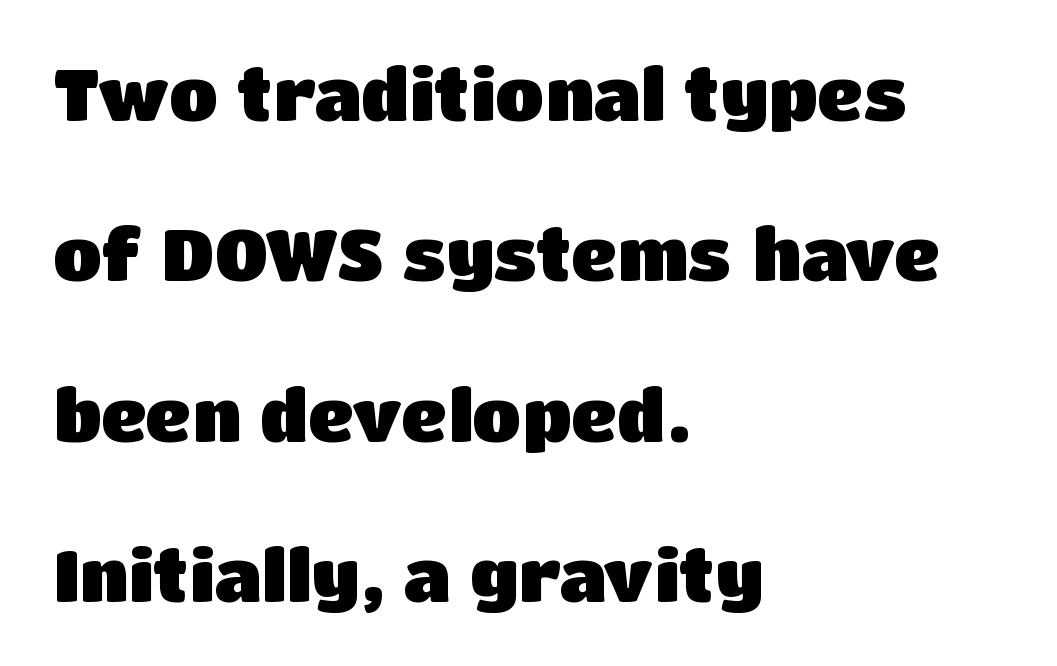
{"serif": "no", "italic": "no", "bold": "yes", "weight": "heavy", "width": "normal", "stroke_contrast": "low", "x_height": "large", "monospaced": "no", "underline": "no", "align": "left", "line_spacing": "loose", "line_spacing_ratio": 2.26, "letter_spacing": "normal", "letter_spacing_em": 0.0, "glyph_px": 71}
